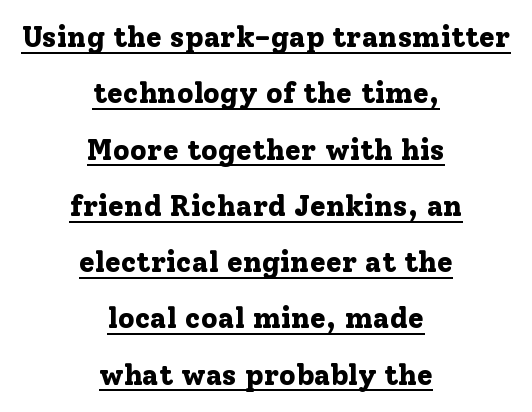
The letters are bold, with thick, heavy strokes. Is this a sans? No — the strokes have serifs. Standard letterfit; no display-style spreading of the glyphs. The font's upright variant was chosen for this text. The passage shown stacks its lines with a broad gap. Looks like regular typesetting: each glyph gets only the width it needs.
